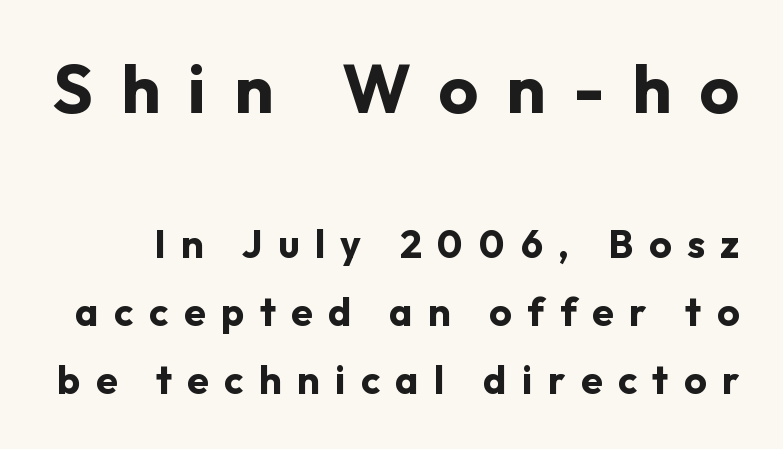
Glance below the letters and you will spot only blank space. Does the bottom block carry the larger type? No, the top block does. Note: no serifs on the glyphs. Bold? Absolutely — the strokes are thick and heavy. The letters advance in unequal steps, a hallmark of proportional type. Honestly, the letter spacing is so wide it's the main thing you notice.
